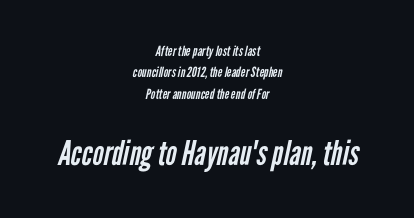
Look at the tracking — it's just the regular setting, nothing added. The letters look calm and open, with moderate or lighter stems. Is the lower block the larger one? Yes — the lower block carries the bigger type. Character widths vary here, with narrow letters taking less room than wide ones. Where is the straight margin? There isn't one; the lines are centered. These lines are composed in type without serifs.
